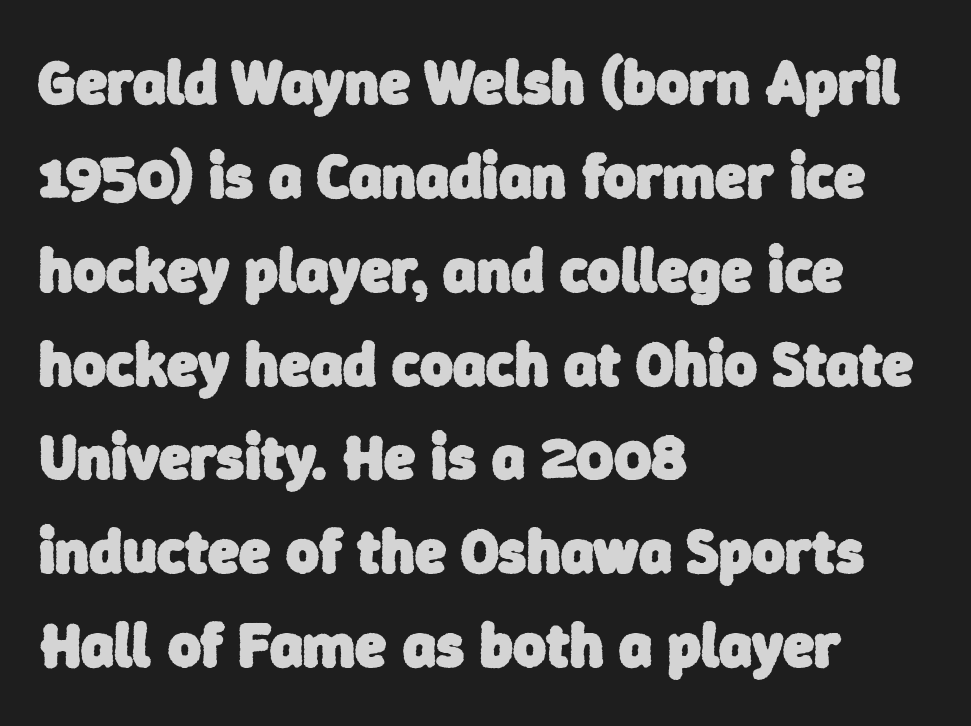
Q: Is the text bold? A: Yes.
Q: Is the typeface a serif or a sans-serif typeface? A: Sans-serif.
Q: Is the text underlined? A: No.
Q: How is the paragraph aligned? A: Left-aligned.
Q: Is the spacing between letters normal or unusually wide? A: Normal.
Q: Is the spacing between lines tight, normal or loose? A: Normal.
Q: Width (condensed, normal, or wide)? A: Normal.
Q: Stroke contrast? A: Low.
Q: x-height? A: Medium.
Q: Monospaced? A: No.
